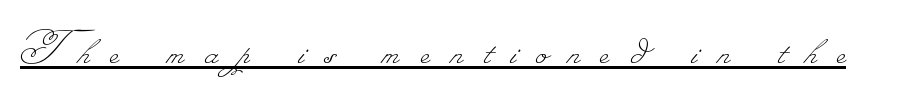
Substantial extra tracking has been applied to these lines. Looks like regular typesetting: each glyph gets only the width it needs. No extra ink here — the face is not bold. Notice how a bar underscores the lettering throughout.
